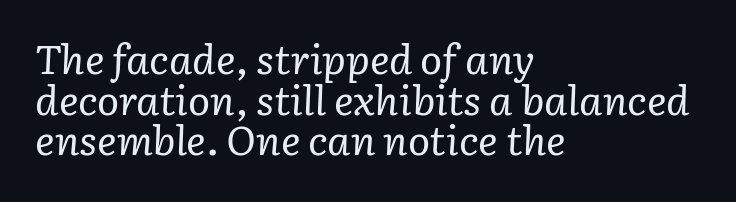
Proportional: the letters do not fall into vertical columns. Quick note: underline off. Look at the bottom of the vertical strokes: they flare into serifs here. Notice how the stems are inclined rather than vertical — that's the hallmark of italics. Cramped leading.
